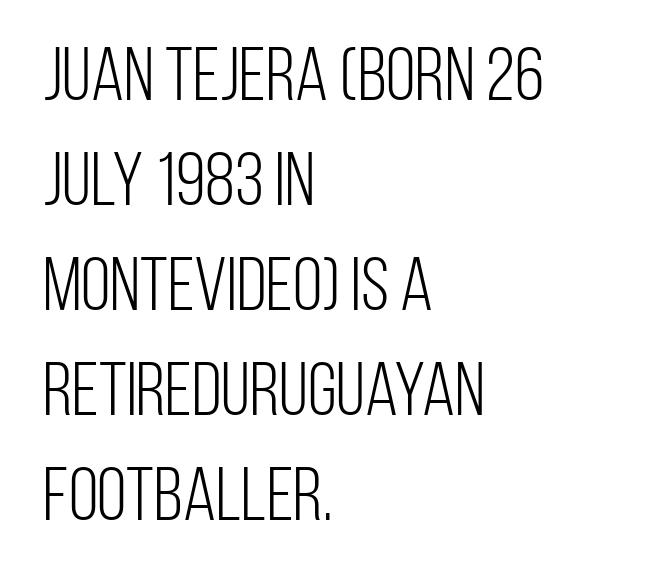
The image shows 76 px light, condensed sans-serif type, upright; set left-aligned, normal line spacing (1.38x), normal letter spacing, not underlined; low stroke contrast and a large x-height.
